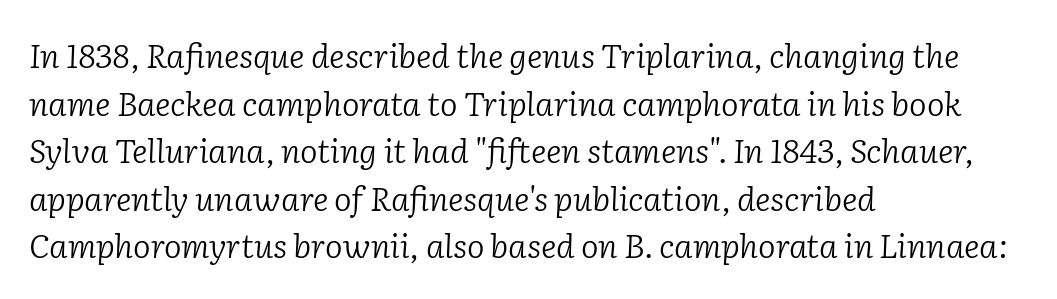
Q: Is the text bold? A: No.
Q: Is the text italic (slanted)? A: Yes, it leans right by about 2 degrees.
Q: Is the typeface a serif or a sans-serif typeface? A: Serif.
Q: Is the text underlined? A: No.
Q: How is the paragraph aligned? A: Left-aligned.
Q: Is the spacing between letters normal or unusually wide? A: Normal.
Q: Is the spacing between lines tight, normal or loose? A: Normal.
Q: Width (condensed, normal, or wide)? A: Normal.
Q: Stroke contrast? A: Low.
Q: x-height? A: Medium.
Q: Monospaced? A: No.
